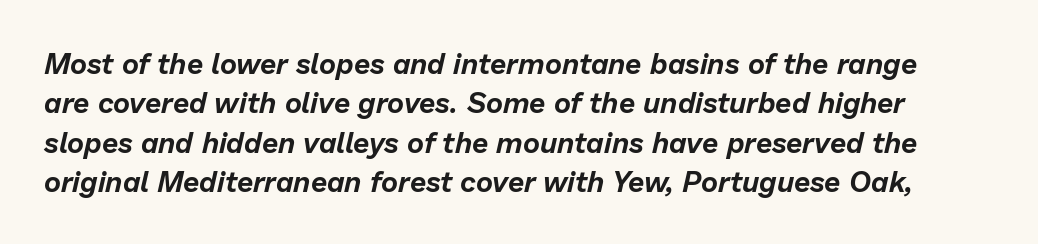
The image shows 29 px text type, italic (leaning right); set normal line spacing (1.36x), normal letter spacing, not underlined; low stroke contrast and a medium x-height.
